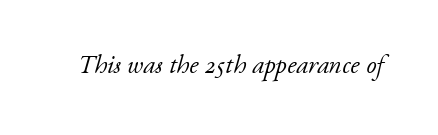
Q: Is the text bold? A: No.
Q: Is the text italic (slanted)? A: Yes, it leans right by about 17 degrees.
Q: Is the text underlined? A: No.
Q: Is the spacing between letters normal or unusually wide? A: Normal.
